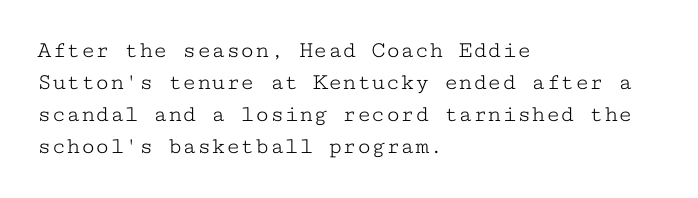
The image shows 24 px text type, upright; set left-aligned, normal line spacing (1.34x), normal letter spacing, not underlined.
